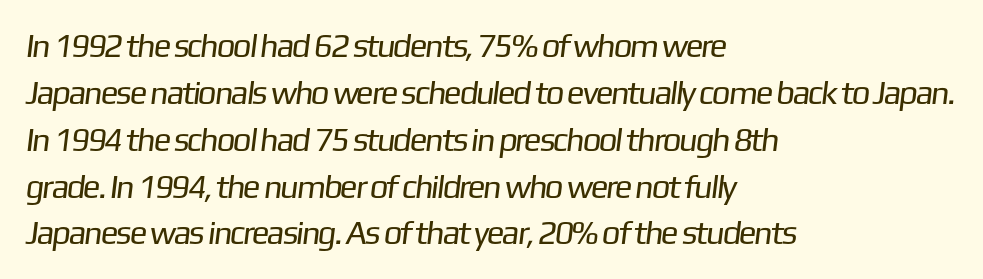
The image shows 33 px regular-weight sans-serif type; set left-aligned, normal line spacing (1.42x), normal letter spacing, not underlined; low stroke contrast and a medium x-height.
